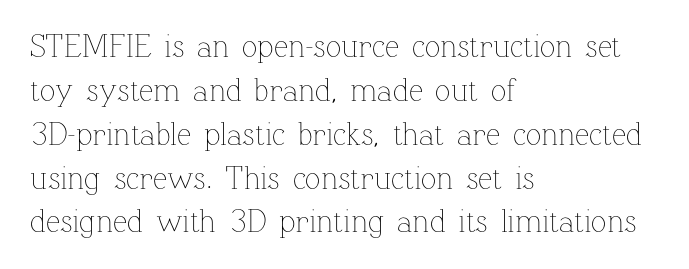
{"italic": "no", "bold": "no", "weight": "thin", "width": "normal", "stroke_contrast": "low", "x_height": "medium", "monospaced": "no", "underline": "no", "align": "left", "line_spacing": "normal", "line_spacing_ratio": 1.37, "letter_spacing": "normal", "letter_spacing_em": 0.0, "glyph_px": 32}
